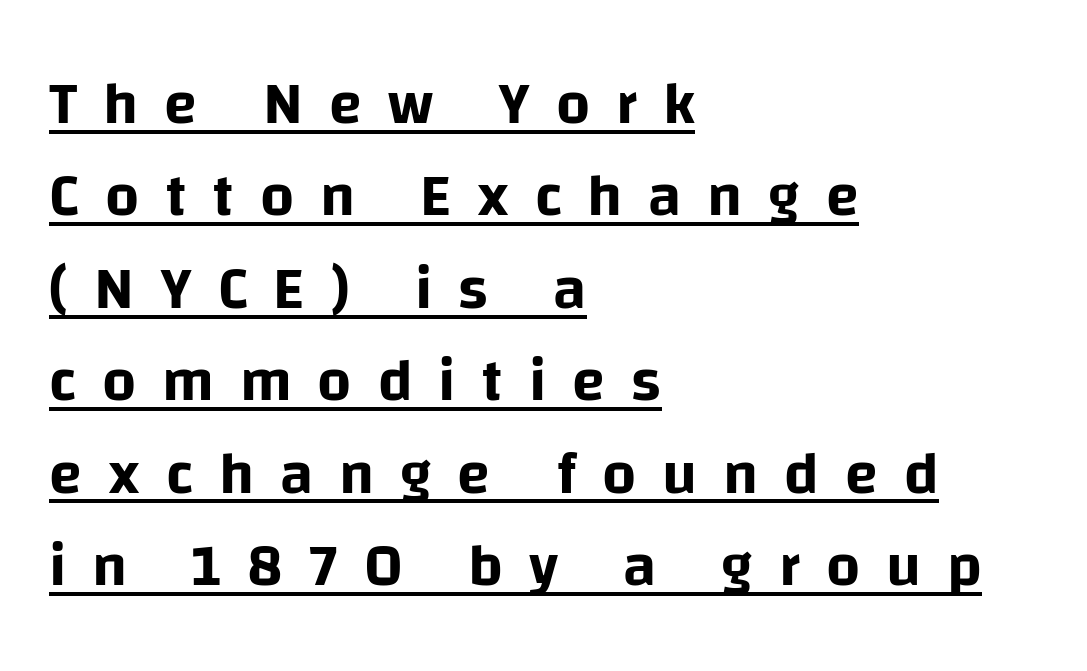
{"serif": "no", "italic": "no", "width": "normal", "stroke_contrast": "low", "x_height": "large", "monospaced": "no", "underline": "yes", "align": "left", "line_spacing": "normal", "line_spacing_ratio": 1.54, "letter_spacing": "wide", "letter_spacing_em": 0.43, "glyph_px": 60}
